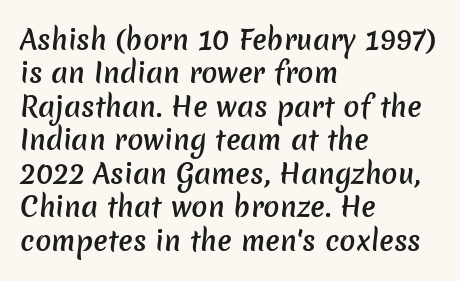
Q: Is the text bold? A: Semi-bold.
Q: Is the text underlined? A: No.
Q: How is the paragraph aligned? A: Left-aligned.
Q: Is the spacing between letters normal or unusually wide? A: Normal.
